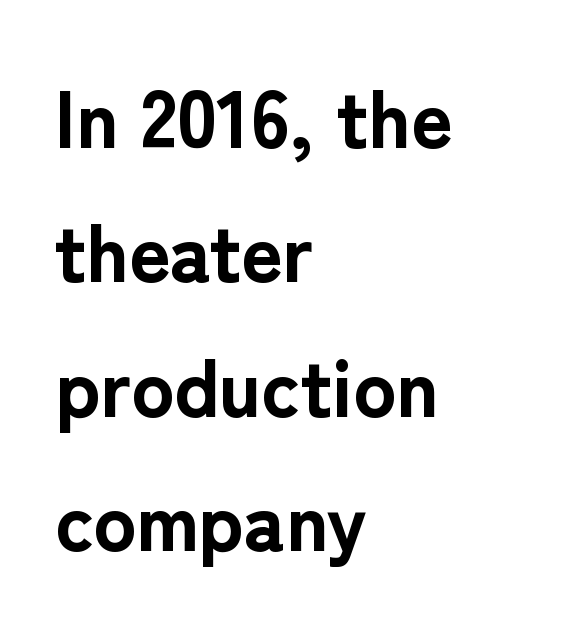
The letters carry no serifs — their stems end cleanly without finishing strokes. Normally led — the rows are evenly, conventionally spaced. Characters remain perfectly vertical along every line. Characters follow at the spacing the type designer built in. The sample has been set heavy, in full bold.
